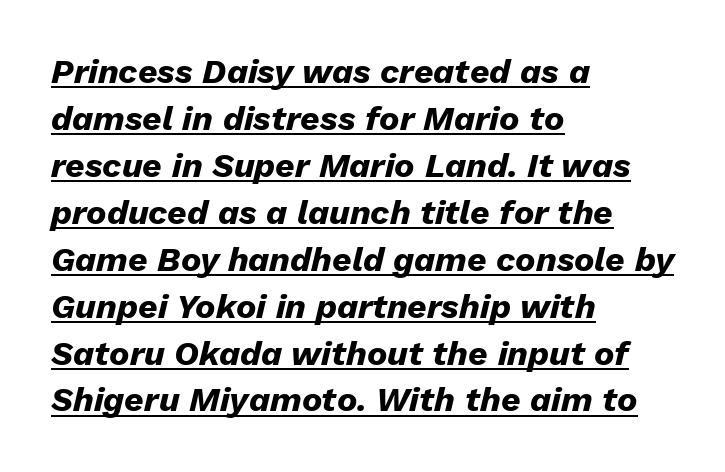
The image shows 34 px heavy type, italic (leaning right); set left-aligned, normal line spacing (1.38x), normal letter spacing, underlined; low stroke contrast and a medium x-height.
